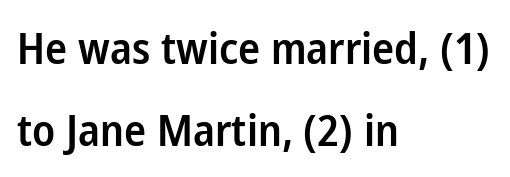
Q: Is the text bold? A: Semi-bold.
Q: Is the text italic (slanted)? A: No, it is upright.
Q: Is the typeface a serif or a sans-serif typeface? A: Sans-serif.
Q: Is the text underlined? A: No.
Q: How is the paragraph aligned? A: Left-aligned.
Q: Is the spacing between letters normal or unusually wide? A: Normal.
Q: Width (condensed, normal, or wide)? A: Condensed.
Q: Stroke contrast? A: Low.
Q: x-height? A: Medium.
Q: Monospaced? A: No.
